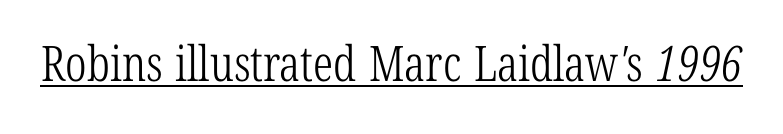
The specimen includes a rule beneath the text block's lines. The text was rendered using a seriffed face with decorative stroke endings. This reads as an unemphasized weight, regular at the heaviest. Look at the tracking — it's just the regular setting, nothing added. The passage shown is typed in a proportional face where columns would drift.
